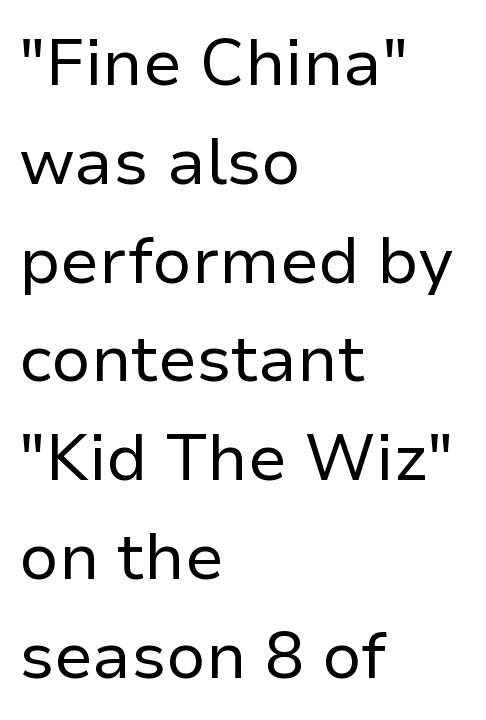
{"serif": "no", "italic": "no", "bold": "no", "weight": "regular", "width": "normal", "stroke_contrast": "low", "x_height": "medium", "monospaced": "no", "underline": "no", "align": "left", "line_spacing": "normal", "line_spacing_ratio": 1.52, "letter_spacing": "normal", "letter_spacing_em": 0.0, "glyph_px": 65}
